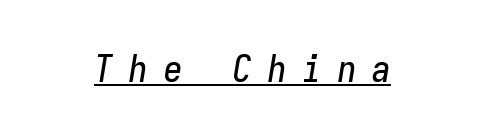
{"italic": "yes", "lean": "right", "slant_degrees": 9, "width": "condensed", "stroke_contrast": "low", "x_height": "medium", "monospaced": "yes", "underline": "yes", "letter_spacing": "wide", "letter_spacing_em": 0.44, "glyph_px": 37}
